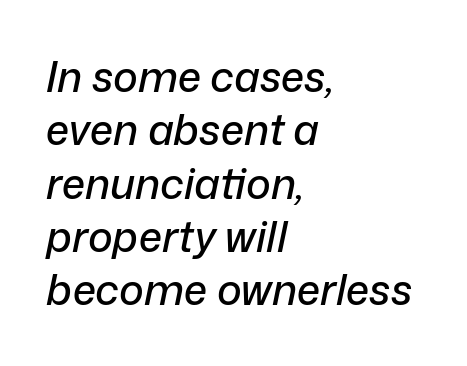
Q: Is the text italic (slanted)? A: Yes, it leans right by about 12 degrees.
Q: Is the text underlined? A: No.
Q: How is the paragraph aligned? A: Left-aligned.
Q: Is the spacing between letters normal or unusually wide? A: Normal.
Q: Is the spacing between lines tight, normal or loose? A: Normal.
Q: Width (condensed, normal, or wide)? A: Normal.
Q: Stroke contrast? A: Low.
Q: x-height? A: Medium.
Q: Monospaced? A: No.
